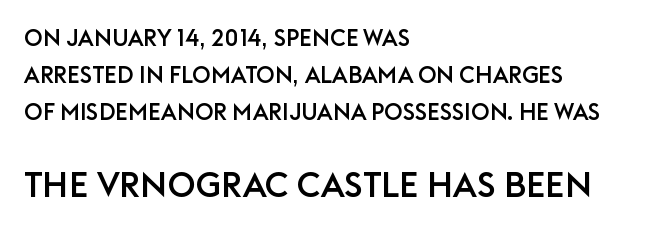
Q: Is the text italic (slanted)? A: No, it is upright.
Q: Is the typeface a serif or a sans-serif typeface? A: Sans-serif.
Q: Is the text underlined? A: No.
Q: How is the paragraph aligned? A: Left-aligned.
Q: Is the spacing between letters normal or unusually wide? A: Normal.
Q: Is the spacing between lines tight, normal or loose? A: Normal.
Q: Which block of text is set in a larger size, the first (top) or the second (bottom)? A: The second (bottom) one.
Q: Width (condensed, normal, or wide)? A: Normal.
Q: Stroke contrast? A: Low.
Q: x-height? A: Large.
Q: Monospaced? A: No.
